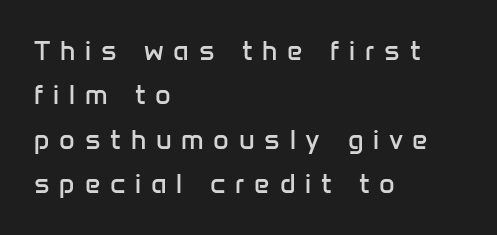
Q: Is the text bold? A: No.
Q: Is the text italic (slanted)? A: No, it is upright.
Q: Is the text underlined? A: No.
Q: How is the paragraph aligned? A: Left-aligned.
Q: Is the spacing between letters normal or unusually wide? A: Unusually wide.
Q: Is the spacing between lines tight, normal or loose? A: Normal.
